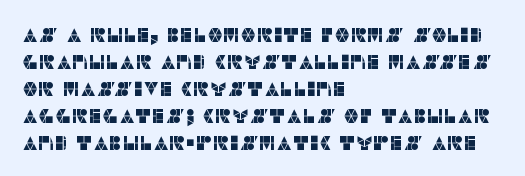
The image shows 20 px text type, upright; set left-aligned, normal line spacing (1.35x), normal letter spacing, not underlined.
